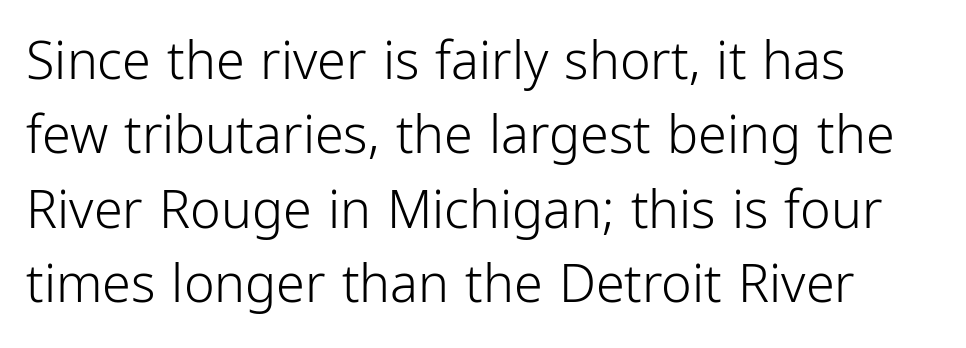
Q: Is the text bold? A: No.
Q: Is the text italic (slanted)? A: No, it is upright.
Q: Is the typeface a serif or a sans-serif typeface? A: Sans-serif.
Q: Is the text underlined? A: No.
Q: How is the paragraph aligned? A: Left-aligned.
Q: Is the spacing between letters normal or unusually wide? A: Normal.
Q: Is the spacing between lines tight, normal or loose? A: Normal.
Q: Width (condensed, normal, or wide)? A: Condensed.
Q: Stroke contrast? A: Low.
Q: x-height? A: Medium.
Q: Monospaced? A: No.
